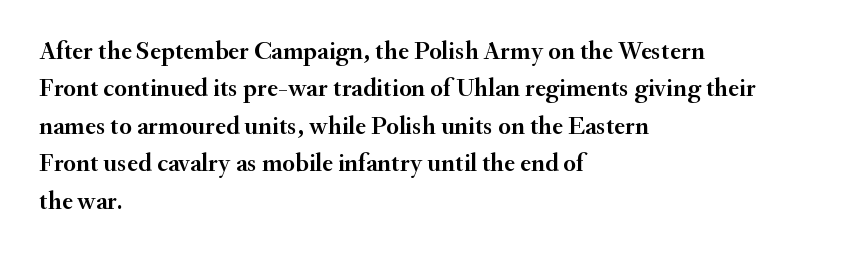
The image shows 26 px text type, upright; set left-aligned, normal line spacing (1.44x), normal letter spacing, not underlined.
